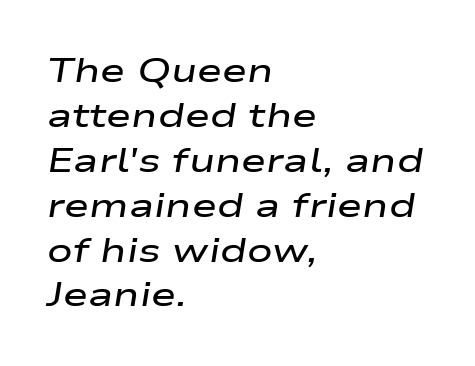
Q: Is the text bold? A: Semi-bold.
Q: Is the text italic (slanted)? A: Yes, it leans right by about 9 degrees.
Q: Is the text underlined? A: No.
Q: How is the paragraph aligned? A: Left-aligned.
Q: Is the spacing between letters normal or unusually wide? A: Normal.
Q: Is the spacing between lines tight, normal or loose? A: Normal.
Q: Width (condensed, normal, or wide)? A: Wide.
Q: Stroke contrast? A: Low.
Q: x-height? A: Medium.
Q: Monospaced? A: No.
